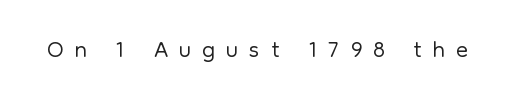
{"serif": "no", "italic": "no", "bold": "no", "weight": "light", "width": "normal", "stroke_contrast": "low", "x_height": "medium", "monospaced": "no", "underline": "no", "letter_spacing": "wide", "letter_spacing_em": 0.3, "glyph_px": 36}
